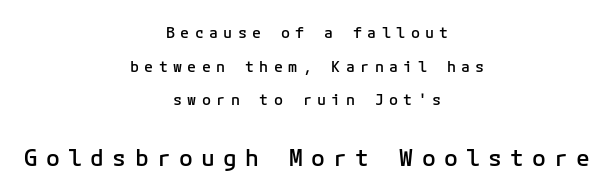
Top chunk: small. Bottom chunk: large. Any mark beneath the type? The region is blank. Typesetter's note: demi weight, one step under bold. Quick note: interline space is abundant. Both edges are ragged and mirror each other, which tells us the setting is centered.
